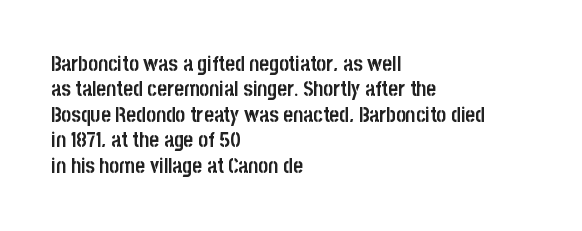
The image shows 21 px bold type, upright; set left-aligned, line spacing 1.21x, normal letter spacing, not underlined.
